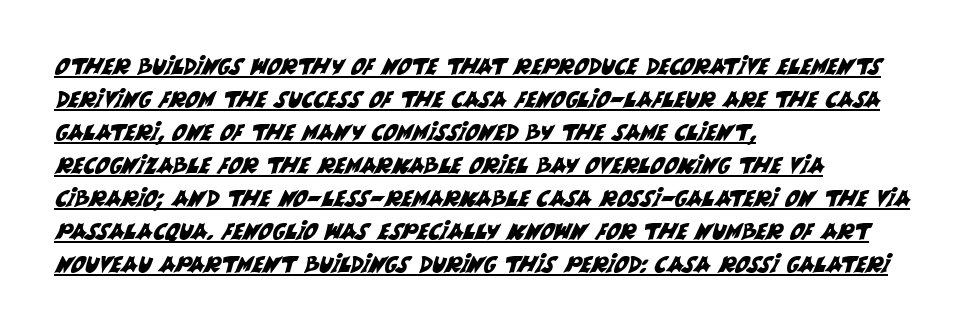
Q: Is the text underlined? A: Yes.
Q: How is the paragraph aligned? A: Left-aligned.
Q: Is the spacing between letters normal or unusually wide? A: Normal.
Q: Is the spacing between lines tight, normal or loose? A: Normal.
